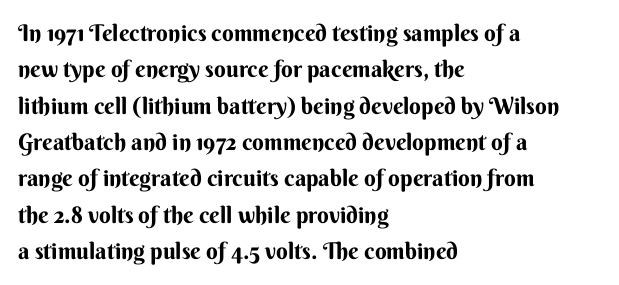
Style check: upright. Honestly, the letter spacing is just normal — you wouldn't notice it. Short and long lines alike share a common starting point at left. Any mark beneath the type? The region is blank. Interline gaps are of average width in this sample.
